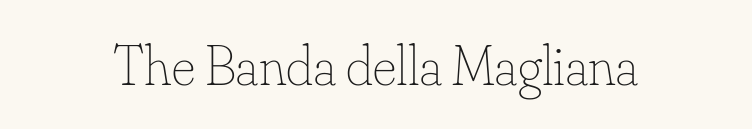
The image shows 57 px thin type, upright; set normal letter spacing, not underlined; low stroke contrast and a small x-height.
